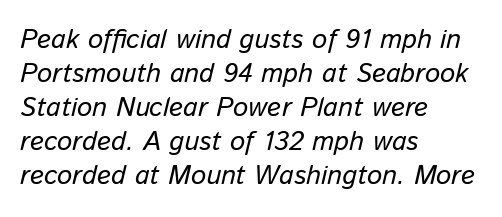
{"italic": "yes", "lean": "right", "slant_degrees": 13, "underline": "no", "align": "left", "line_spacing": "normal", "line_spacing_ratio": 1.26, "letter_spacing": "normal", "letter_spacing_em": 0.0, "glyph_px": 27}
